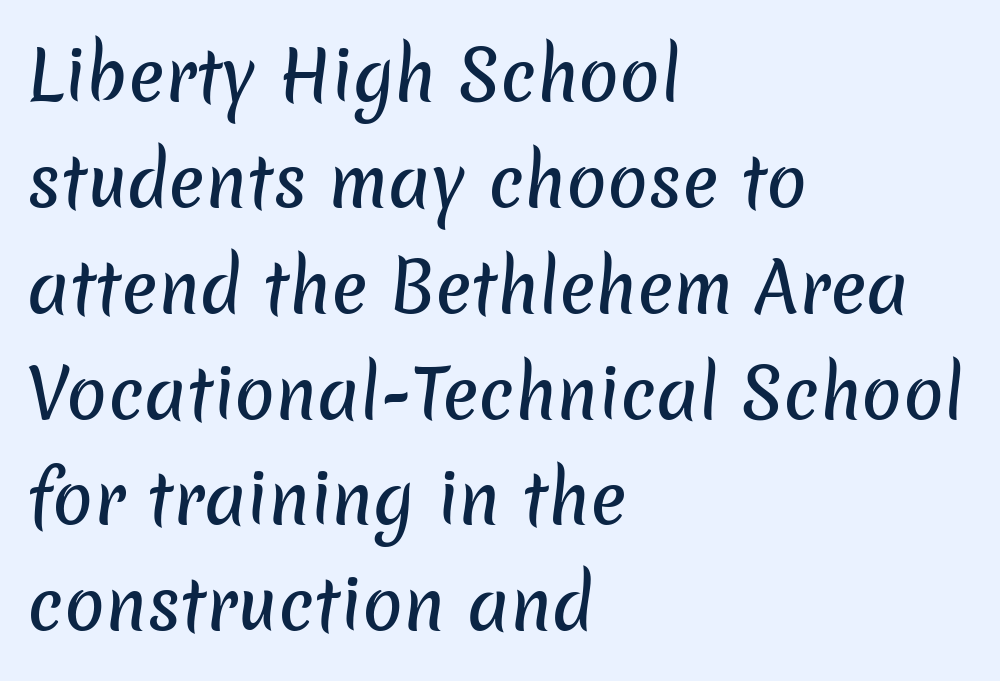
{"serif": "no", "width": "normal", "stroke_contrast": "low", "x_height": "medium", "monospaced": "no", "underline": "no", "align": "left", "line_spacing": "normal", "line_spacing_ratio": 1.58, "letter_spacing": "normal", "letter_spacing_em": 0.0, "glyph_px": 67}
